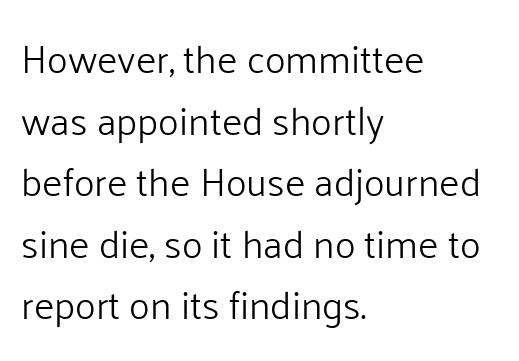
The letters advance in unequal steps, a hallmark of proportional type. The rag falls on the right side of this text block. If you drew a line through each stem, it would be perfectly vertical. Summary of weight: not heavy and not bold. Underline: absent. A typesetter would label this face a sans.
